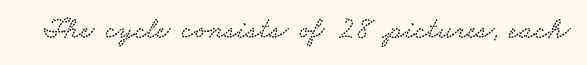
Spacing verdict: proportional, widths tailored to each character. Descender tails drop into unmarked territory. The face used here is rendered with its standard letterfit. Unlike a clean sans, this face finishes its strokes with serifs.
